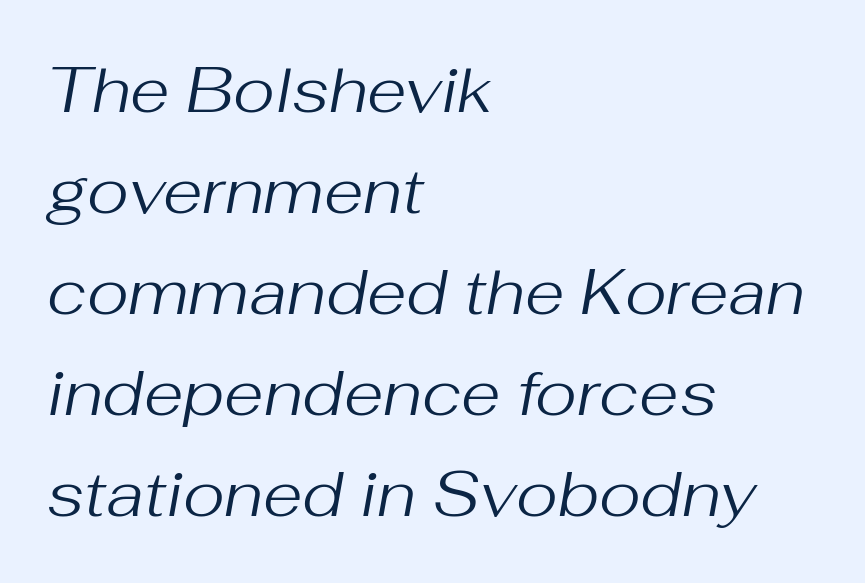
Bold? No — there's no thickening of the strokes. Short note: letters normally spaced. Which margin do the lines hug? The left one — the right edge is uneven. Note the varied advance widths — an 'i' is clearly narrower than an 'm'. Rows of type keep a routine distance in the vertical direction.
